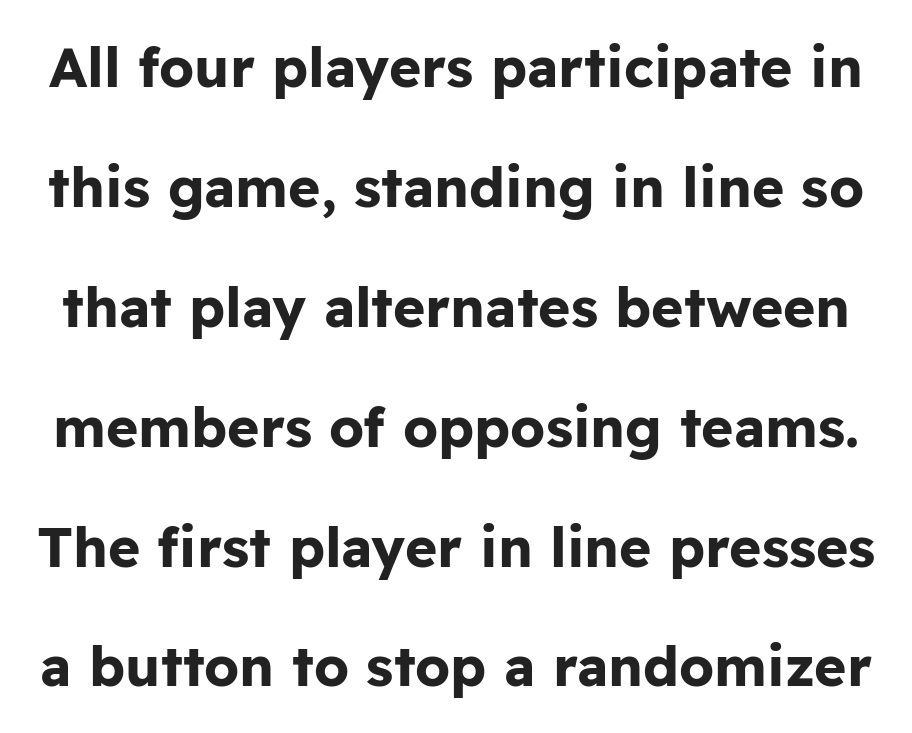
Q: Is the text bold? A: Yes.
Q: Is the text italic (slanted)? A: No, it is upright.
Q: Is the typeface a serif or a sans-serif typeface? A: Sans-serif.
Q: Is the text underlined? A: No.
Q: Is the spacing between letters normal or unusually wide? A: Normal.
Q: Is the spacing between lines tight, normal or loose? A: Loose.
Q: Width (condensed, normal, or wide)? A: Normal.
Q: Stroke contrast? A: Low.
Q: x-height? A: Medium.
Q: Monospaced? A: No.
